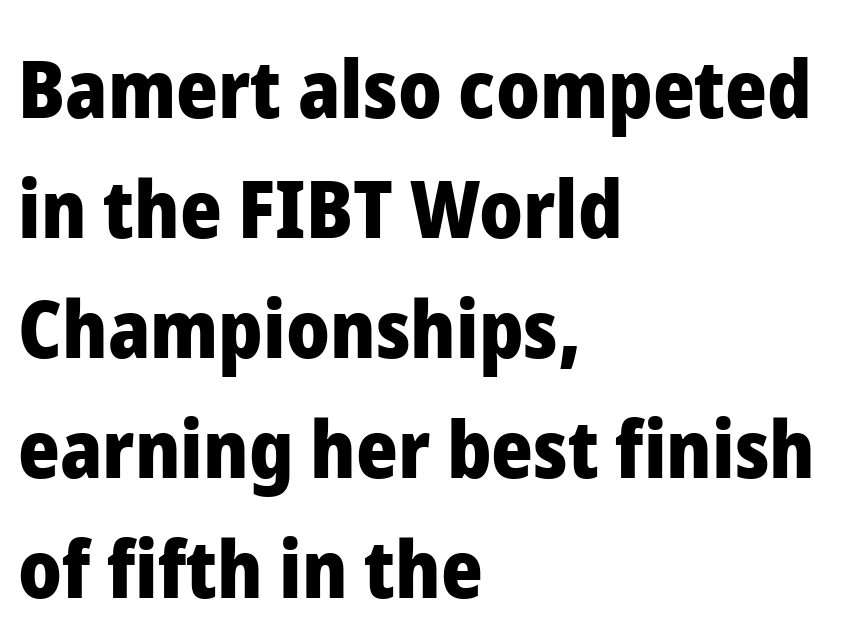
Q: Is the text bold? A: Yes.
Q: Is the text italic (slanted)? A: No, it is upright.
Q: Is the typeface a serif or a sans-serif typeface? A: Sans-serif.
Q: Is the text underlined? A: No.
Q: How is the paragraph aligned? A: Left-aligned.
Q: Is the spacing between letters normal or unusually wide? A: Normal.
Q: Is the spacing between lines tight, normal or loose? A: Normal.
Q: Width (condensed, normal, or wide)? A: Normal.
Q: Stroke contrast? A: Low.
Q: x-height? A: Medium.
Q: Monospaced? A: No.
